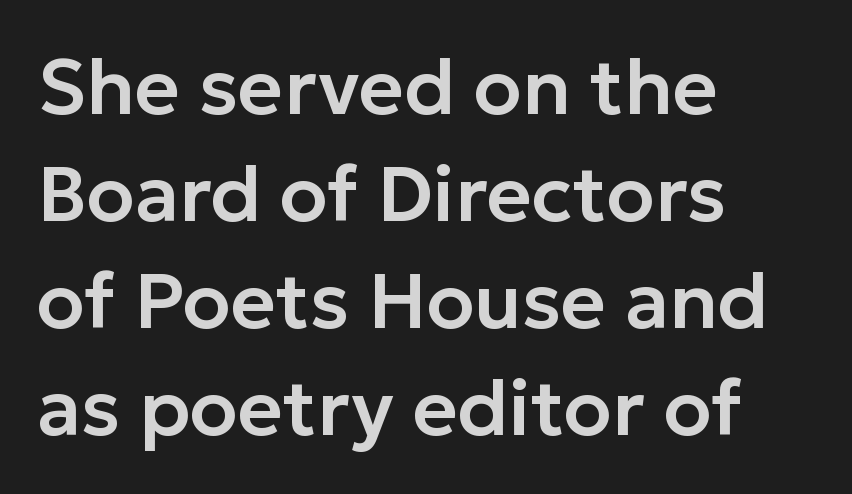
The image shows 78 px sans-serif type, upright; set left-aligned, normal line spacing (1.37x), normal letter spacing, not underlined; low stroke contrast and a medium x-height.
